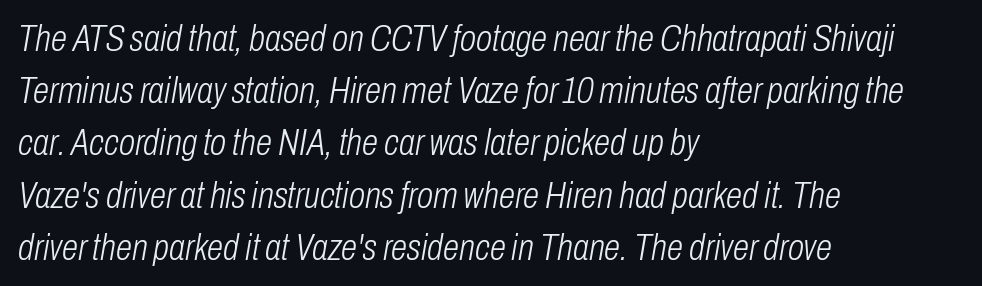
The image shows 37 px light, condensed type, italic (leaning right); set left-aligned, normal line spacing (1.41x), normal letter spacing, not underlined; low stroke contrast and a medium x-height.
